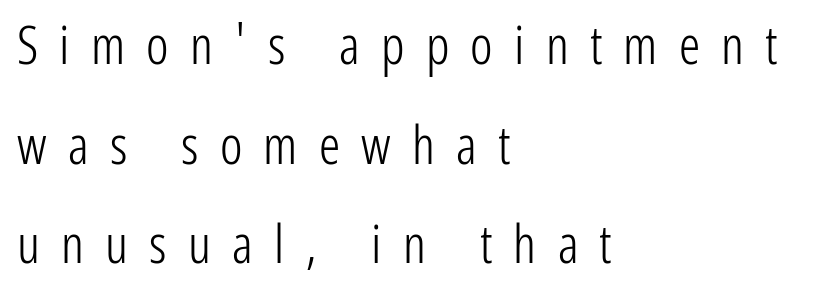
{"serif": "no", "italic": "no", "bold": "no", "weight": "light", "width": "condensed", "stroke_contrast": "low", "x_height": "medium", "monospaced": "no", "underline": "no", "align": "left", "line_spacing_ratio": 1.88, "letter_spacing": "wide", "letter_spacing_em": 0.4, "glyph_px": 53}
